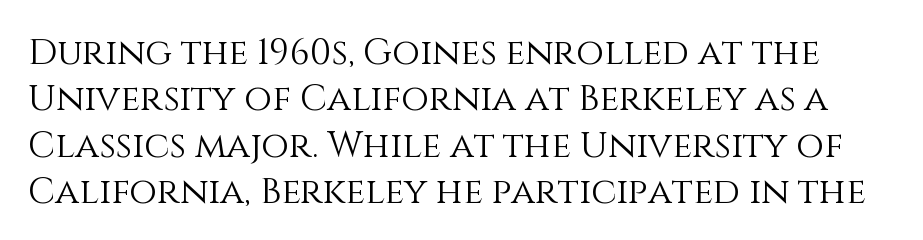
{"italic": "no", "bold": "no", "weight": "light", "width": "normal", "stroke_contrast": "medium", "x_height": "large", "monospaced": "no", "underline": "no", "line_spacing": "normal", "line_spacing_ratio": 1.29, "letter_spacing": "normal", "letter_spacing_em": 0.0, "glyph_px": 36}
